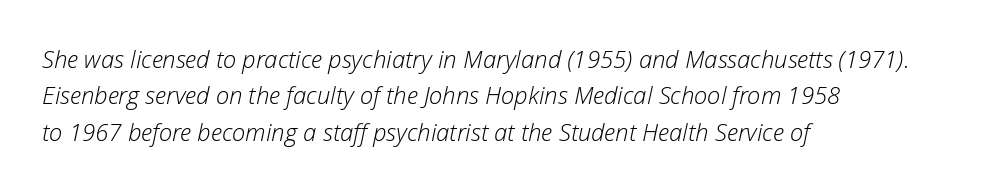
Q: Is the text bold? A: No.
Q: Is the text italic (slanted)? A: Yes, it leans right by about 12 degrees.
Q: Is the text underlined? A: No.
Q: How is the paragraph aligned? A: Left-aligned.
Q: Is the spacing between letters normal or unusually wide? A: Normal.
Q: Is the spacing between lines tight, normal or loose? A: Normal.
